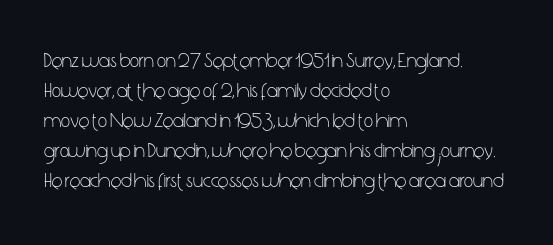
The face looks like a standard text weight, possibly lighter. A normal amount of white space separates one row of letters from the next. Line beginnings align vertically; line endings do not. The horizontal fit of the characters is conventional and even. The passage shown is not underscored anywhere.
